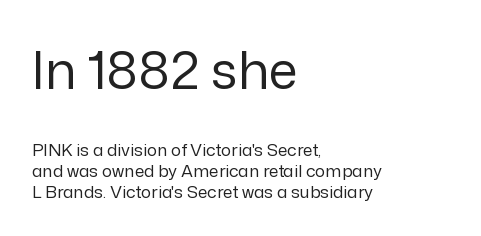
Visually the block forms a straight wall on the left and a jagged coastline on the right. Posture: upright roman. Stroke terminals: plain, sans-serif. No extra tracking has been applied to these lines. You could not count columns in this text — the font is proportionally spaced.
